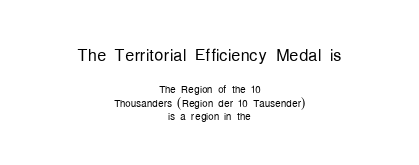
{"italic": "no", "bold": "no", "underline": "no", "align": "center", "line_spacing": "tight", "line_spacing_ratio": 0.98, "letter_spacing": "normal", "letter_spacing_em": 0.0, "larger_block": "first", "size_ratio": 1.64, "glyph_px": 23}
